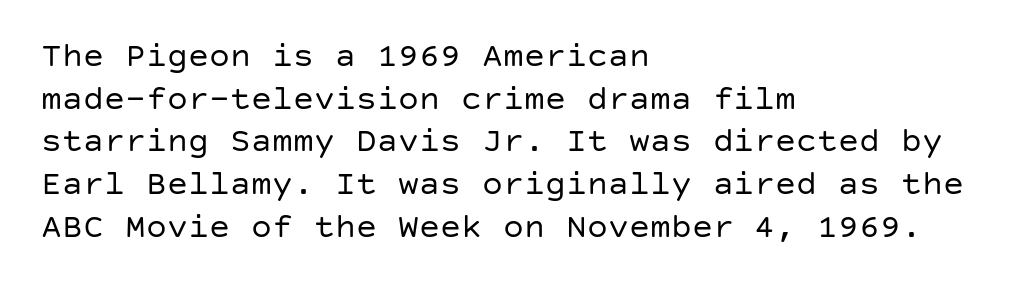
Q: Is the text bold? A: No.
Q: Is the text italic (slanted)? A: No, it is upright.
Q: Is the typeface a serif or a sans-serif typeface? A: Sans-serif.
Q: Is the text underlined? A: No.
Q: How is the paragraph aligned? A: Left-aligned.
Q: Is the spacing between letters normal or unusually wide? A: Normal.
Q: Width (condensed, normal, or wide)? A: Normal.
Q: Stroke contrast? A: Low.
Q: x-height? A: Large.
